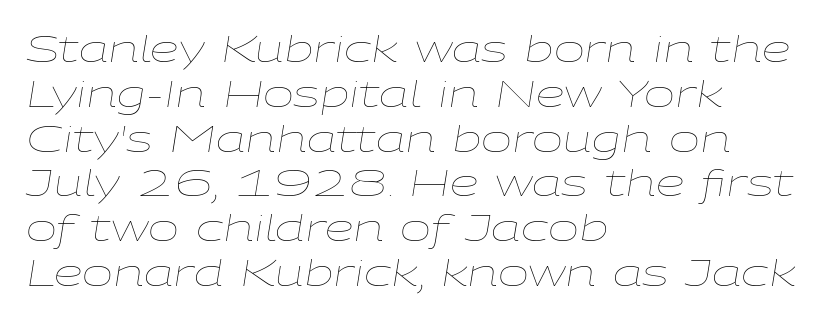
The image shows 37 px thin, wide type, italic (leaning right); set left-aligned, line spacing 1.21x, normal letter spacing, not underlined; low stroke contrast and a medium x-height.
